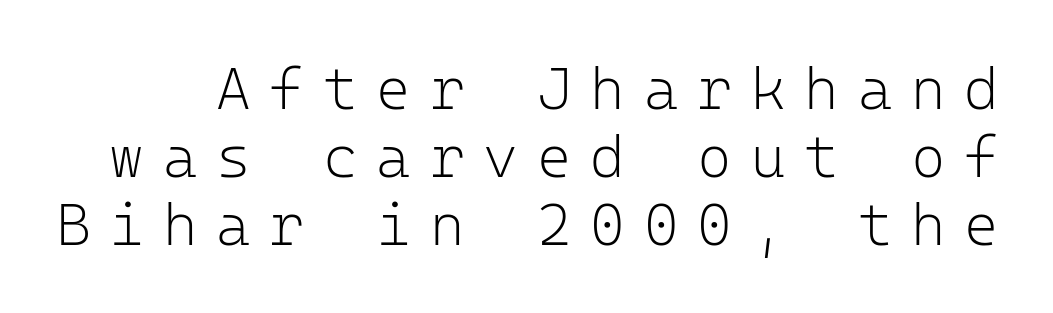
Q: Is the text bold? A: No.
Q: Is the text italic (slanted)? A: No, it is upright.
Q: Is the typeface a serif or a sans-serif typeface? A: Sans-serif.
Q: Is the text underlined? A: No.
Q: Is the spacing between letters normal or unusually wide? A: Unusually wide.
Q: Is the spacing between lines tight, normal or loose? A: Tight.
Q: Width (condensed, normal, or wide)? A: Normal.
Q: Stroke contrast? A: Low.
Q: x-height? A: Medium.
Q: Monospaced? A: Yes.
